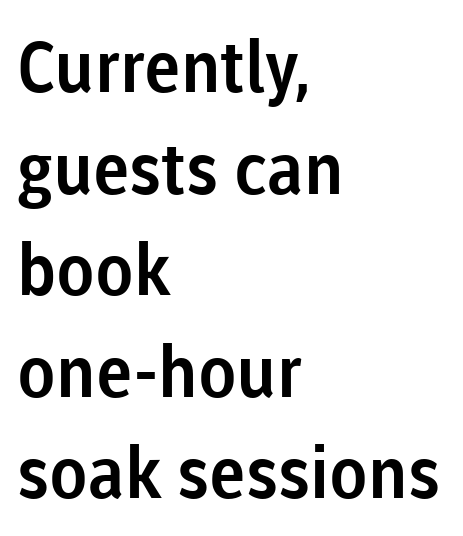
The image shows 71 px sans-serif type, upright; set left-aligned, normal line spacing (1.43x), normal letter spacing, not underlined; low stroke contrast and a medium x-height.
